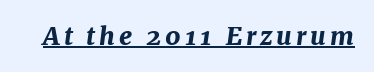
Q: Is the text bold? A: Yes.
Q: Is the text italic (slanted)? A: Yes, it leans right by about 7 degrees.
Q: Is the text underlined? A: Yes.
